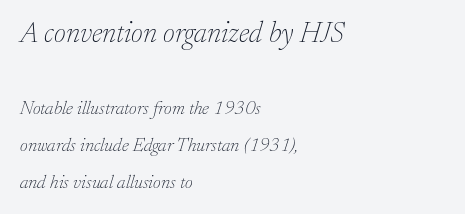
Q: Is the text bold? A: No.
Q: Is the text italic (slanted)? A: Yes, it leans right by about 17 degrees.
Q: Is the typeface a serif or a sans-serif typeface? A: Serif.
Q: Is the text underlined? A: No.
Q: How is the paragraph aligned? A: Left-aligned.
Q: Is the spacing between letters normal or unusually wide? A: Normal.
Q: Is the spacing between lines tight, normal or loose? A: Loose.
Q: Which block of text is set in a larger size, the first (top) or the second (bottom)? A: The first (top) one.
Q: Width (condensed, normal, or wide)? A: Normal.
Q: Stroke contrast? A: Low.
Q: x-height? A: Small.
Q: Monospaced? A: No.
